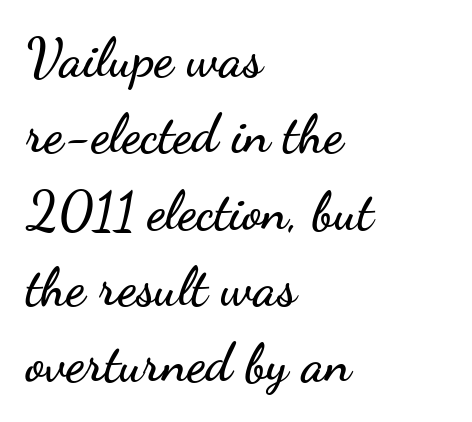
The image shows 53 px wide sans-serif type; set left-aligned, normal line spacing (1.44x), normal letter spacing, not underlined; low stroke contrast and a small x-height.
